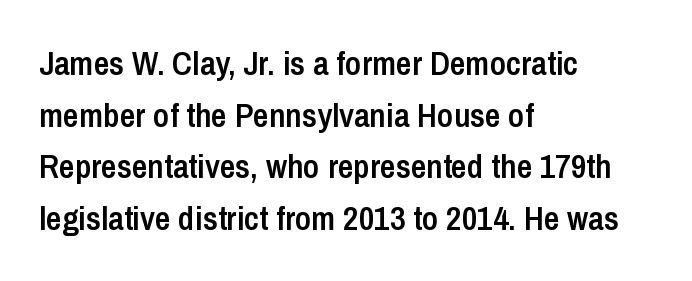
Q: Is the text bold? A: Semi-bold.
Q: Is the text italic (slanted)? A: No, it is upright.
Q: Is the typeface a serif or a sans-serif typeface? A: Sans-serif.
Q: Is the text underlined? A: No.
Q: How is the paragraph aligned? A: Left-aligned.
Q: Is the spacing between letters normal or unusually wide? A: Normal.
Q: Is the spacing between lines tight, normal or loose? A: Normal.
Q: Width (condensed, normal, or wide)? A: Condensed.
Q: Stroke contrast? A: Low.
Q: x-height? A: Medium.
Q: Monospaced? A: No.
